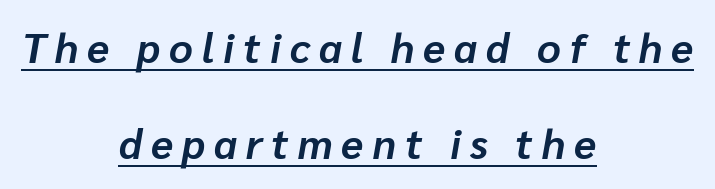
The image shows 41 px bold type, italic (leaning right); set centered, loose line spacing (2.35x), unusually wide letter spacing (+0.22 em), underlined; low stroke contrast and a medium x-height.
